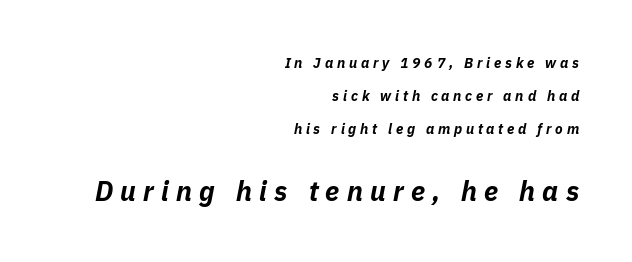
Check under the words: just untouched page. A flush-right, rag-left setting is used for this passage. Size contrast runs from small at the top to large at the bottom. The glyphs have the mass of a bold cut. Summary of vertical rhythm: relaxed, with wide interline spacing. Rendered with sloped, italic letterforms.
